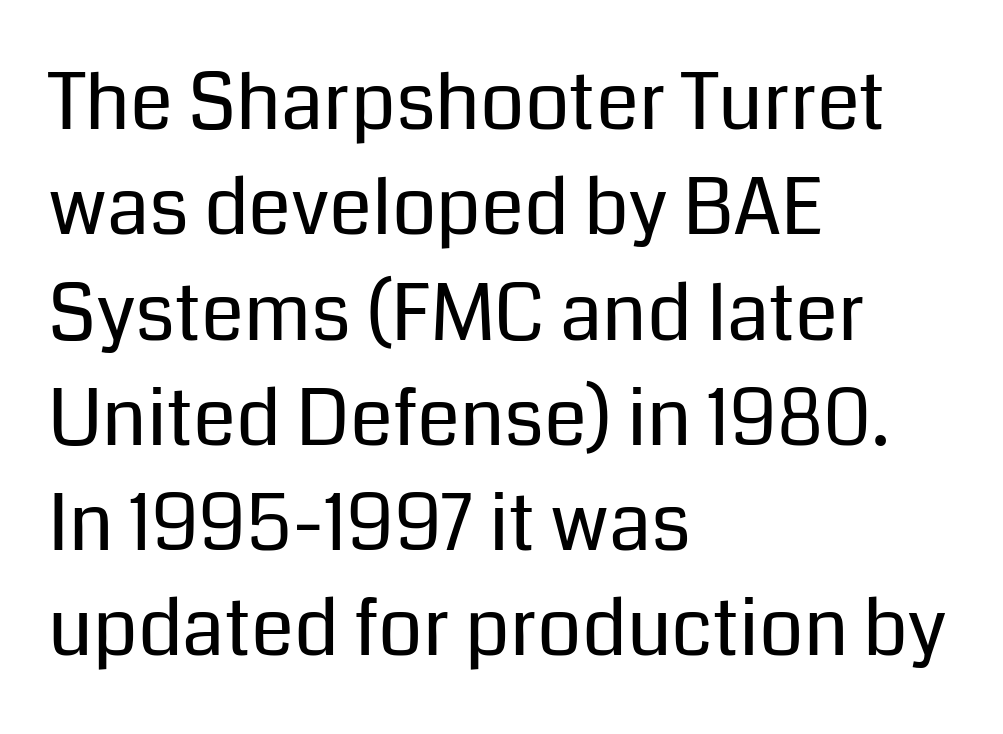
Q: Is the text bold? A: No.
Q: Is the text italic (slanted)? A: No, it is upright.
Q: Is the typeface a serif or a sans-serif typeface? A: Sans-serif.
Q: Is the text underlined? A: No.
Q: How is the paragraph aligned? A: Left-aligned.
Q: Is the spacing between letters normal or unusually wide? A: Normal.
Q: Is the spacing between lines tight, normal or loose? A: Normal.
Q: Width (condensed, normal, or wide)? A: Normal.
Q: Stroke contrast? A: Low.
Q: x-height? A: Medium.
Q: Monospaced? A: No.
